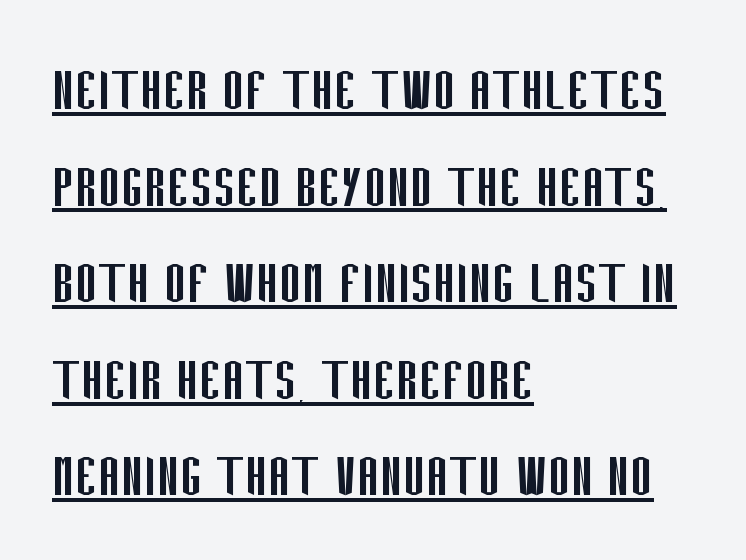
The image shows 68 px regular-weight, condensed sans-serif type, upright; set left-aligned, normal line spacing (1.42x), normal letter spacing, underlined; low stroke contrast and a large x-height.
